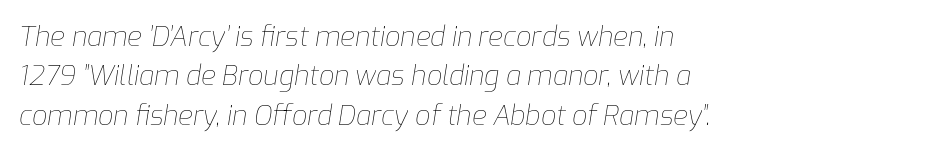
Beneath every word, the page is bare. Reading down the block, your eye returns to a fixed left position each line. The tracking reads as untouched default to a designer's eye. If you drew a line through each stem, it would be angled. Vertical stems look standard width or narrower in stroke. The space between consecutive lines is moderate.
